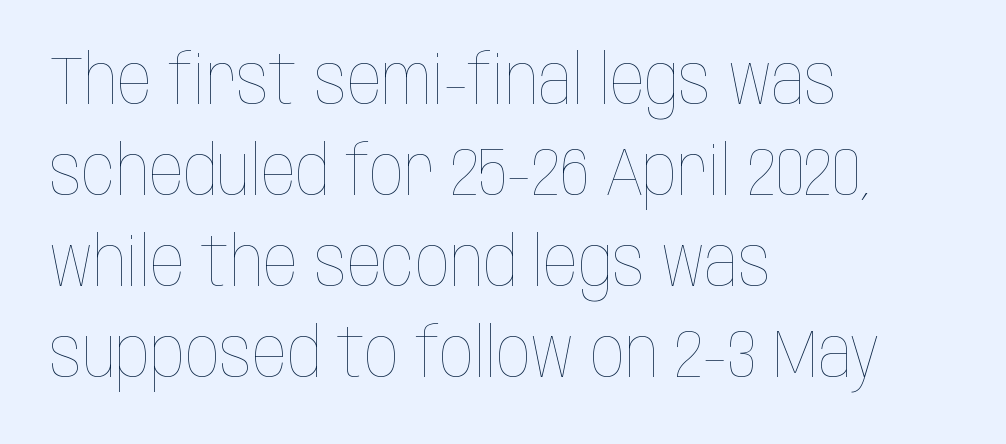
Q: Is the text bold? A: No.
Q: Is the text italic (slanted)? A: No, it is upright.
Q: Is the text underlined? A: No.
Q: How is the paragraph aligned? A: Left-aligned.
Q: Is the spacing between letters normal or unusually wide? A: Normal.
Q: Is the spacing between lines tight, normal or loose? A: Normal.
Q: Width (condensed, normal, or wide)? A: Condensed.
Q: Stroke contrast? A: Low.
Q: x-height? A: Large.
Q: Monospaced? A: No.
